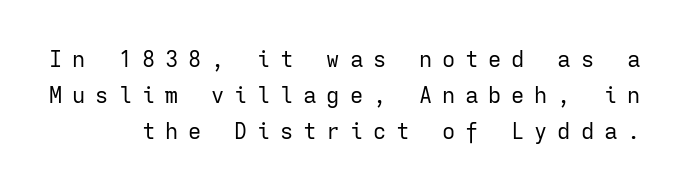
The image shows 22 px text type, upright; set normal line spacing (1.64x), unusually wide letter spacing (+0.45 em), not underlined.
